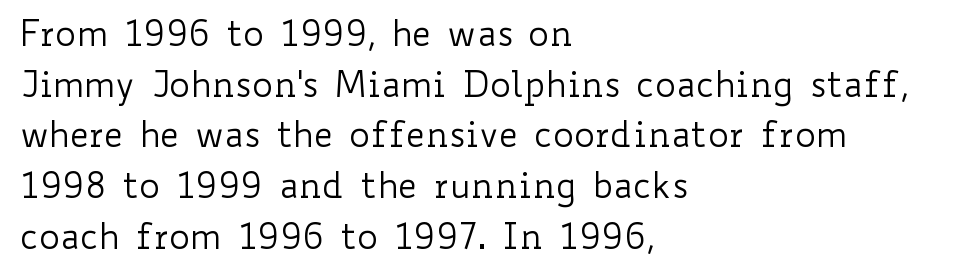
Stems and bowls with no extra thickness — not bold. The lines in this sample share a left origin and differ only in where they stop. The area under the type is left untouched. Note the varied advance widths — an 'i' is clearly narrower than an 'm'. Compared with typical paragraphs, the rows here are spaced about the same.
